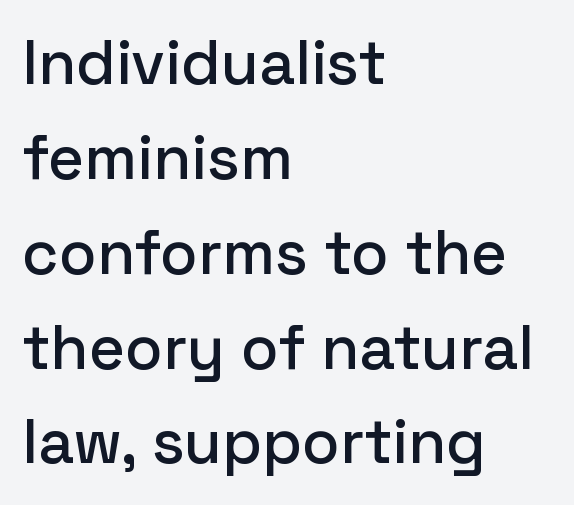
{"serif": "no", "italic": "no", "width": "normal", "stroke_contrast": "low", "x_height": "medium", "monospaced": "no", "underline": "no", "align": "left", "line_spacing": "normal", "line_spacing_ratio": 1.53, "letter_spacing": "normal", "letter_spacing_em": 0.0, "glyph_px": 62}
